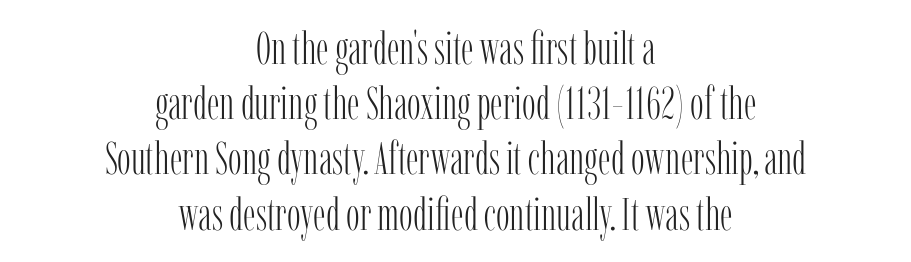
Proportional: the letters do not fall into vertical columns. The letters stand straight up with perfectly vertical stems. You could call the tracking neutral — neither tight nor loose. Yep, those are serifs on the letters. Compared with a typical body face, this is equally light or lighter still. Centered paragraph, ragged on both sides.
